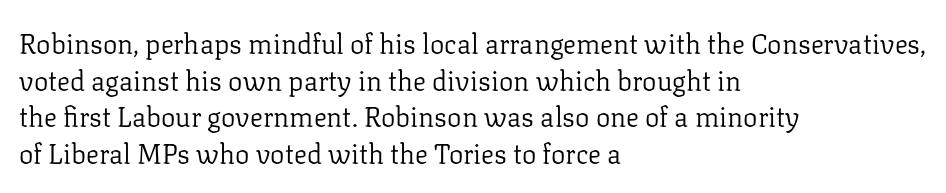
The image shows 27 px text type, upright; set left-aligned, normal line spacing (1.36x), normal letter spacing, not underlined.
